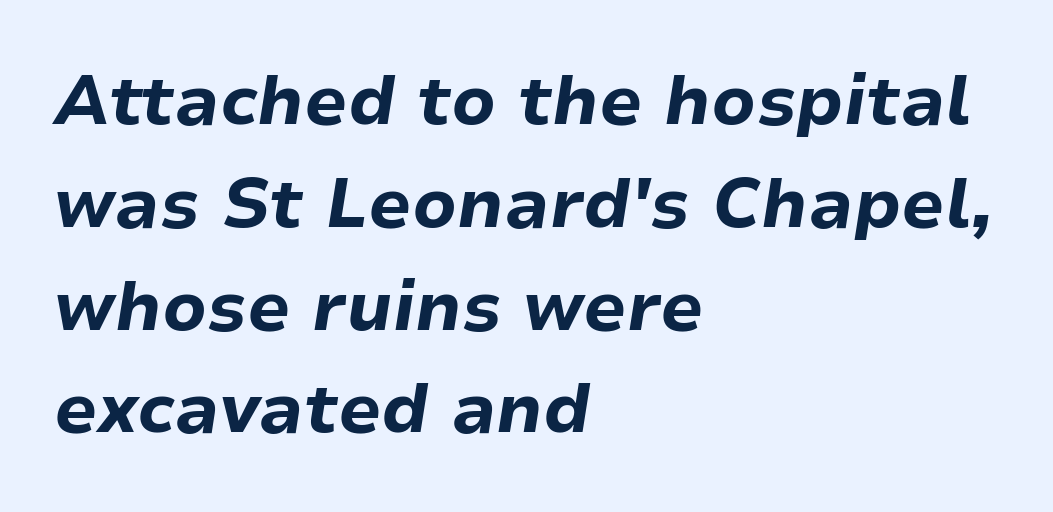
{"italic": "yes", "lean": "right", "slant_degrees": 9, "bold": "yes", "weight": "bold", "width": "normal", "stroke_contrast": "low", "x_height": "medium", "monospaced": "no", "underline": "no", "align": "left", "line_spacing": "normal", "line_spacing_ratio": 1.49, "letter_spacing": "normal", "letter_spacing_em": 0.0, "glyph_px": 69}
